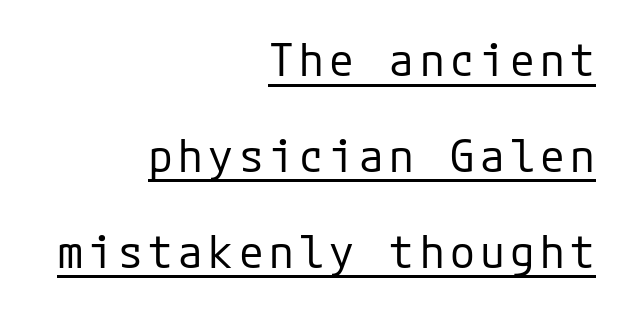
Q: Is the text bold? A: No.
Q: Is the text italic (slanted)? A: No, it is upright.
Q: Is the typeface a serif or a sans-serif typeface? A: Sans-serif.
Q: Is the text underlined? A: Yes.
Q: How is the paragraph aligned? A: Right-aligned.
Q: Is the spacing between lines tight, normal or loose? A: Loose.
Q: Width (condensed, normal, or wide)? A: Normal.
Q: Stroke contrast? A: Low.
Q: x-height? A: Medium.
